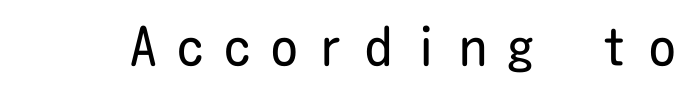
Weight: regular or lighter. What stands out about the letter spacing? Its width — letters are far apart. Designer's note — italics off, roman on. This sample uses a sans-serif face. Underline: absent.
